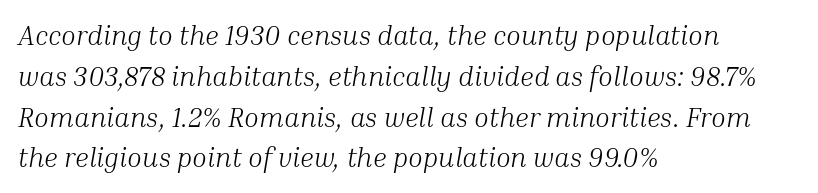
The font's italic variant was chosen for this text. Descenders hang freely into open space. What stands out about the letter spacing? Nothing — it is the standard amount. The rendering uses a moderate line-height, typical for paragraphs. Reading down the block, your eye returns to a fixed left position each line.
